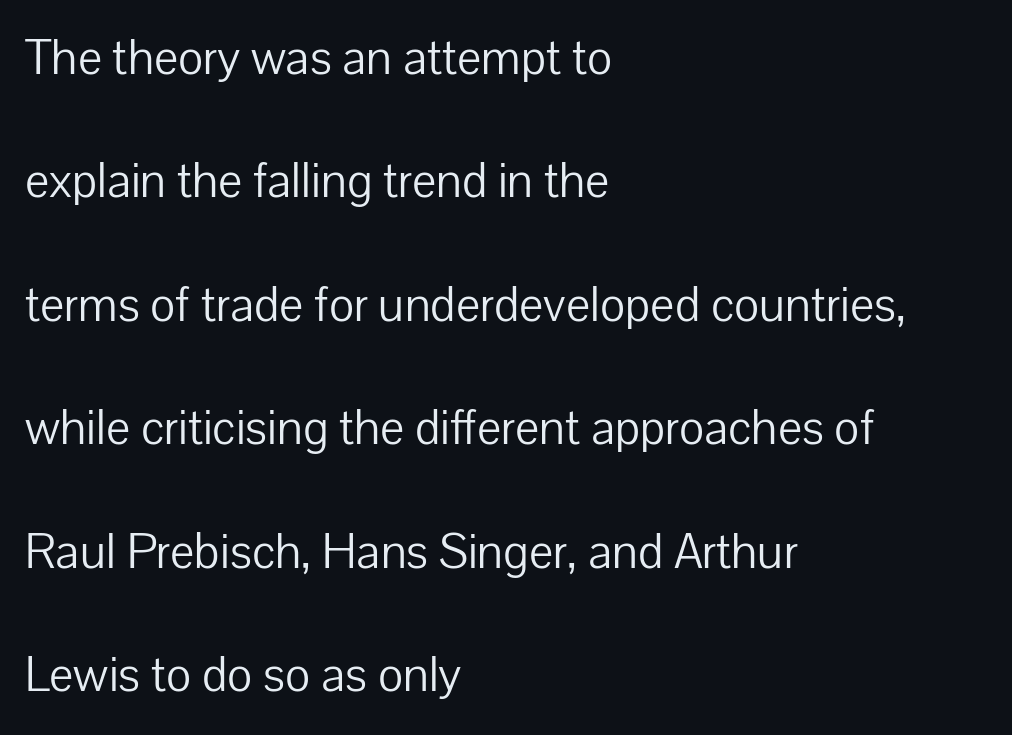
Q: Is the text bold? A: No.
Q: Is the text italic (slanted)? A: No, it is upright.
Q: Is the typeface a serif or a sans-serif typeface? A: Sans-serif.
Q: Is the text underlined? A: No.
Q: How is the paragraph aligned? A: Left-aligned.
Q: Is the spacing between letters normal or unusually wide? A: Normal.
Q: Is the spacing between lines tight, normal or loose? A: Loose.
Q: Width (condensed, normal, or wide)? A: Normal.
Q: Stroke contrast? A: Low.
Q: x-height? A: Medium.
Q: Monospaced? A: No.
